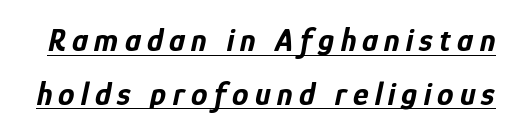
{"italic": "yes", "lean": "right", "slant_degrees": 12, "bold": "yes", "weight": "bold", "width": "condensed", "stroke_contrast": "low", "x_height": "medium", "monospaced": "no", "underline": "yes", "line_spacing": "normal", "line_spacing_ratio": 1.63, "glyph_px": 33}
